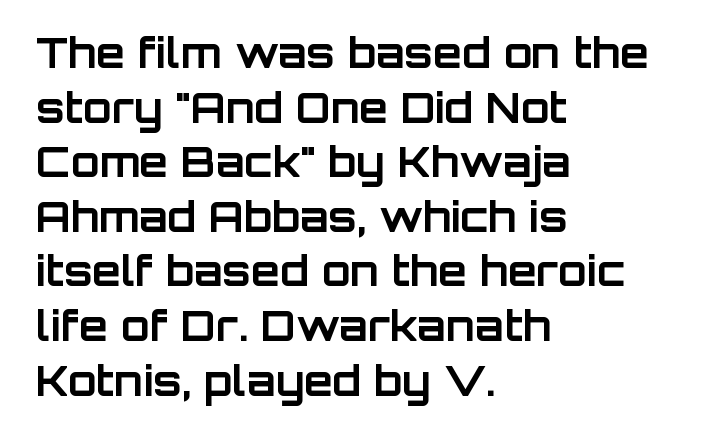
The image shows 42 px bold sans-serif type, upright; set left-aligned, normal line spacing (1.3x), normal letter spacing, not underlined; low stroke contrast and a large x-height.
